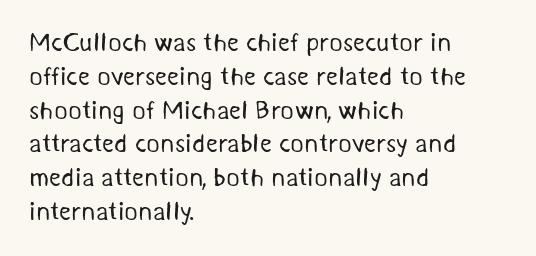
The image shows 26 px text type; set left-aligned, normal line spacing (1.3x), normal letter spacing, not underlined.
